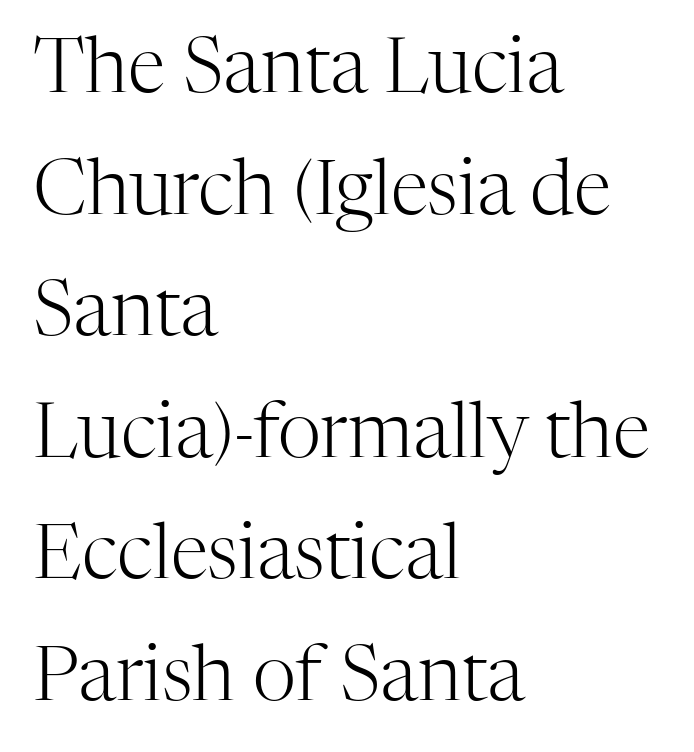
{"serif": "yes", "italic": "no", "bold": "no", "weight": "light", "width": "normal", "stroke_contrast": "high", "x_height": "medium", "monospaced": "no", "underline": "no", "align": "left", "line_spacing": "normal", "line_spacing_ratio": 1.6, "letter_spacing": "normal", "letter_spacing_em": 0.0, "glyph_px": 76}
